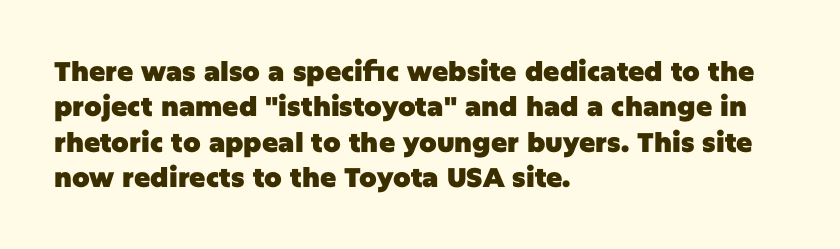
The image shows 27 px bold type, upright; set left-aligned, normal line spacing (1.31x), normal letter spacing, not underlined.
